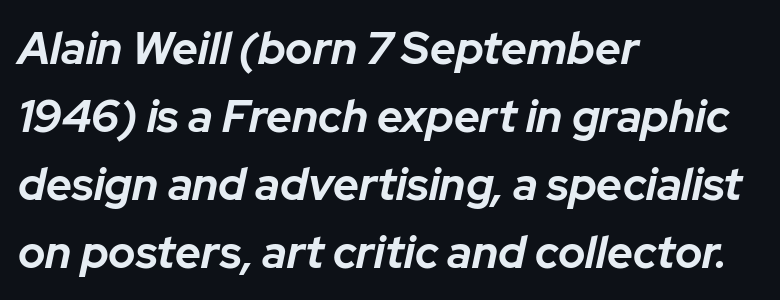
{"italic": "yes", "lean": "right", "slant_degrees": 12, "bold": "yes", "weight": "bold", "width": "normal", "stroke_contrast": "low", "x_height": "medium", "monospaced": "no", "underline": "no", "align": "left", "line_spacing": "normal", "line_spacing_ratio": 1.51, "letter_spacing": "normal", "letter_spacing_em": 0.0, "glyph_px": 45}
